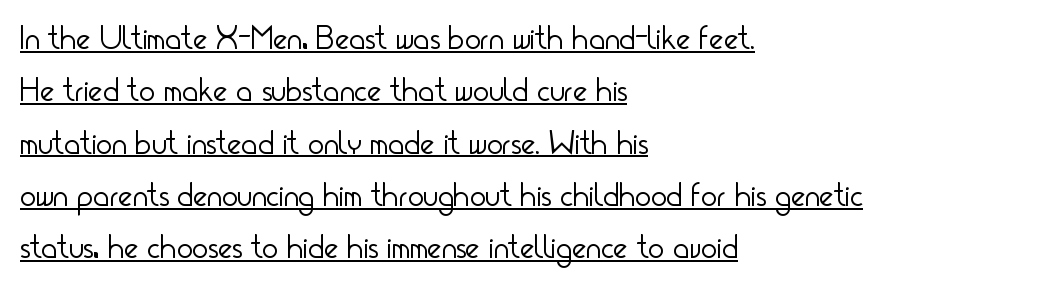
The image shows 34 px light, condensed sans-serif type, upright; set left-aligned, normal line spacing (1.54x), normal letter spacing, underlined; low stroke contrast and a small x-height.
